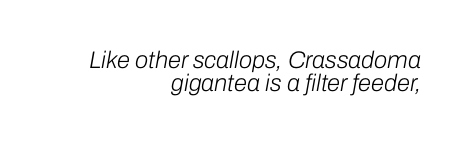
Has an underline been added? It has not. Stems here are at most as thick as an everyday book face. The block of text is dense from top to bottom, with scant space between rows. If you drew a ruler down the right edge, every line would touch it. Nobody touched the tracking dial on this one. Tall strokes in this sample are angled rather than plumb.
